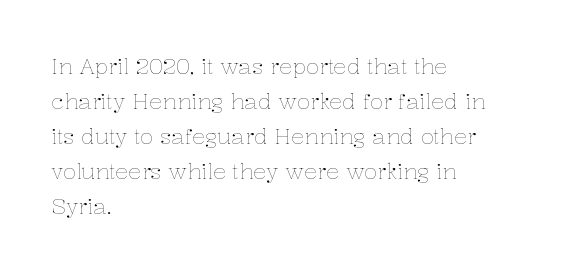
The image shows 22 px text type, upright; set left-aligned, normal line spacing (1.59x), normal letter spacing, not underlined.
